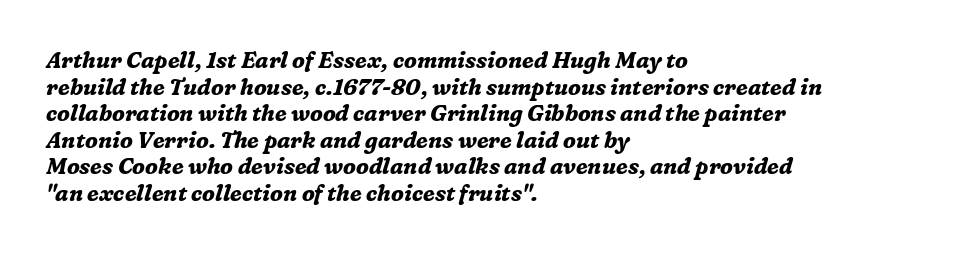
{"italic": "yes", "lean": "right", "slant_degrees": 16, "bold": "yes", "underline": "no", "align": "left", "line_spacing_ratio": 1.21, "letter_spacing": "normal", "letter_spacing_em": 0.0, "glyph_px": 22}
